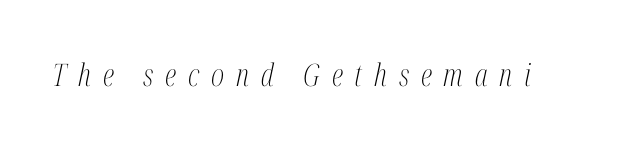
The baseline area is clear. Is this a heavy cut? Hardly; it is regular or lighter. Is the type slanted? Yes — the strokes lean at a clear angle. Look at the bottom of the vertical strokes: they flare into serifs here. The rendering uses natural spacing where letterforms have individual widths.
